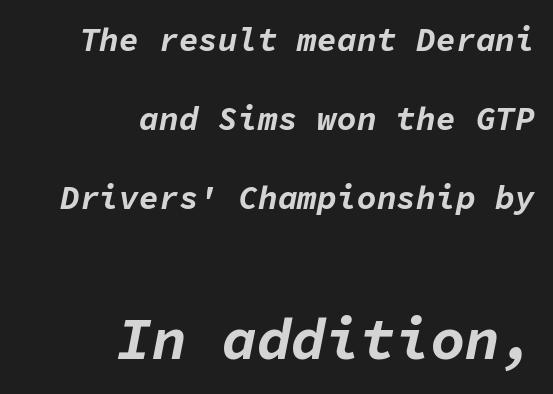
The image shows 58 px bold type, italic (leaning right), monospaced; set right-aligned, loose line spacing (2.39x), normal letter spacing, not underlined; the second (bottom) block is 1.76x larger; low stroke contrast and a medium x-height.
